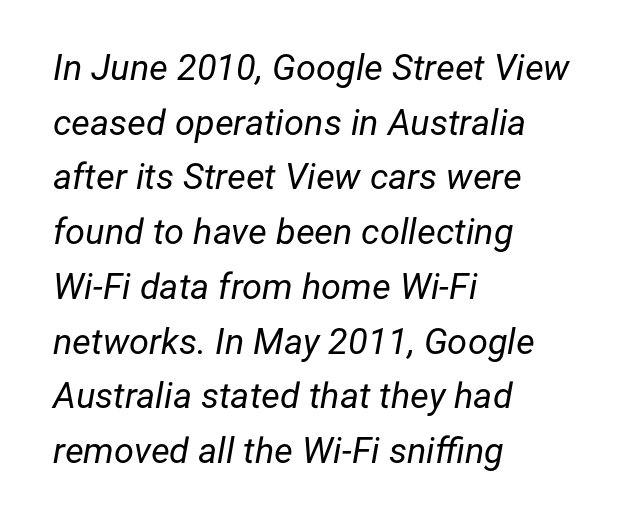
Q: Is the text bold? A: No.
Q: Is the text italic (slanted)? A: Yes, it leans right by about 12 degrees.
Q: Is the text underlined? A: No.
Q: How is the paragraph aligned? A: Left-aligned.
Q: Is the spacing between letters normal or unusually wide? A: Normal.
Q: Is the spacing between lines tight, normal or loose? A: Normal.
Q: Width (condensed, normal, or wide)? A: Normal.
Q: Stroke contrast? A: Low.
Q: x-height? A: Medium.
Q: Monospaced? A: No.
